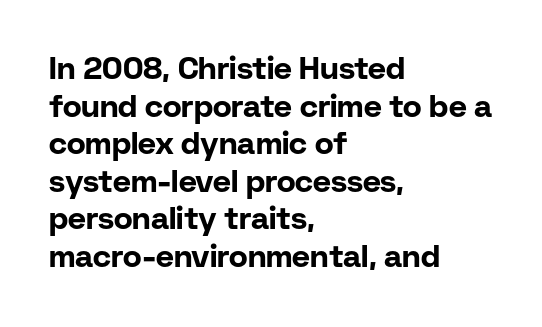
Q: Is the text bold? A: Yes.
Q: Is the text italic (slanted)? A: No, it is upright.
Q: Is the typeface a serif or a sans-serif typeface? A: Sans-serif.
Q: Is the text underlined? A: No.
Q: How is the paragraph aligned? A: Left-aligned.
Q: Is the spacing between letters normal or unusually wide? A: Normal.
Q: Width (condensed, normal, or wide)? A: Normal.
Q: Stroke contrast? A: Low.
Q: x-height? A: Medium.
Q: Monospaced? A: No.
